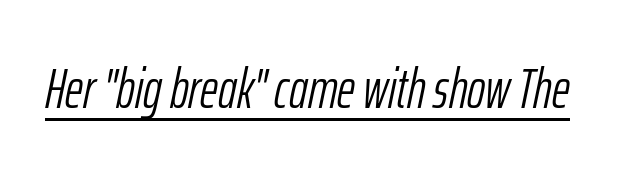
{"italic": "yes", "lean": "right", "slant_degrees": 12, "bold": "no", "weight": "light", "width": "condensed", "stroke_contrast": "low", "x_height": "medium", "monospaced": "no", "underline": "yes", "letter_spacing": "normal", "letter_spacing_em": 0.0, "glyph_px": 55}
